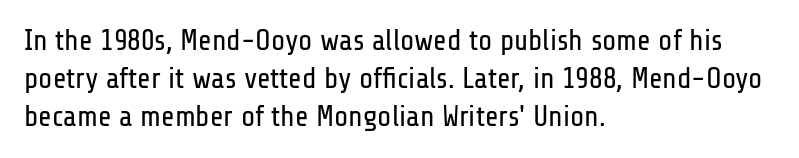
The image shows 29 px regular-weight, condensed sans-serif type, upright; set left-aligned, normal line spacing (1.31x), normal letter spacing, not underlined; low stroke contrast and a medium x-height.
